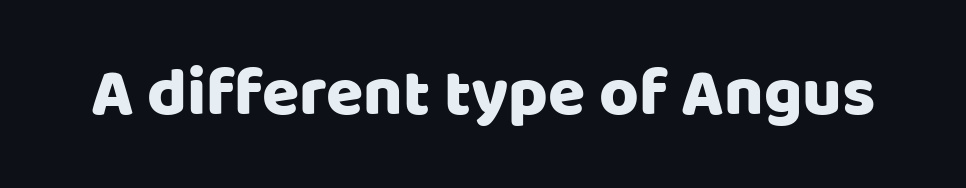
Q: Is the text italic (slanted)? A: No, it is upright.
Q: Is the typeface a serif or a sans-serif typeface? A: Sans-serif.
Q: Is the text underlined? A: No.
Q: Is the spacing between letters normal or unusually wide? A: Normal.
Q: Width (condensed, normal, or wide)? A: Normal.
Q: Stroke contrast? A: Low.
Q: x-height? A: Large.
Q: Monospaced? A: No.
